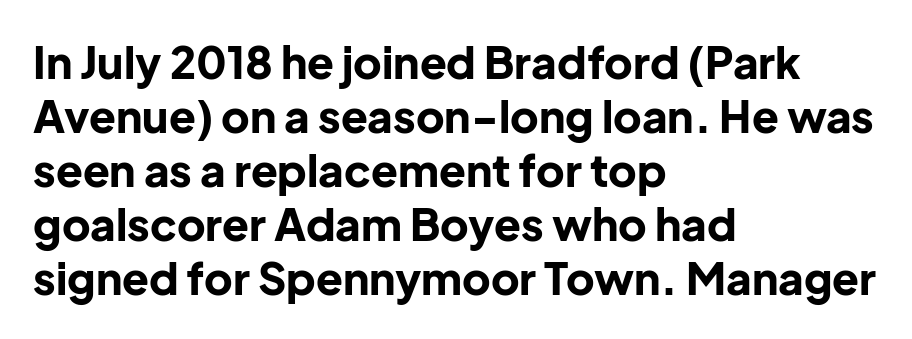
Standard letterfit; no display-style spreading of the glyphs. The typesetter chose a ragged-right arrangement here. Character widths vary here, with narrow letters taking less room than wide ones. Nope, no serifs anywhere on these letters. Strong, thick strokes mark this as bold type.
